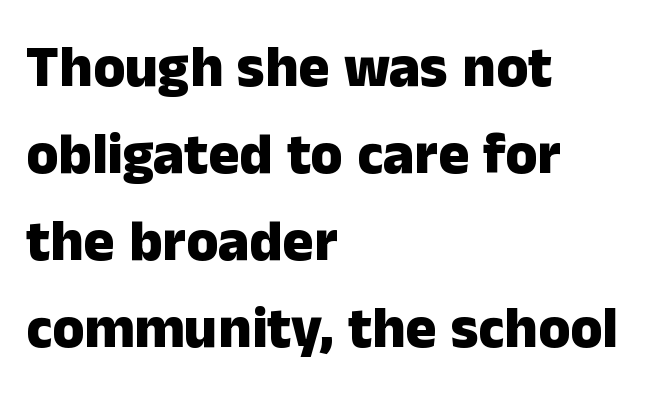
The image shows 58 px heavy sans-serif type, upright; set left-aligned, normal line spacing (1.5x), normal letter spacing, not underlined; low stroke contrast and a medium x-height.
